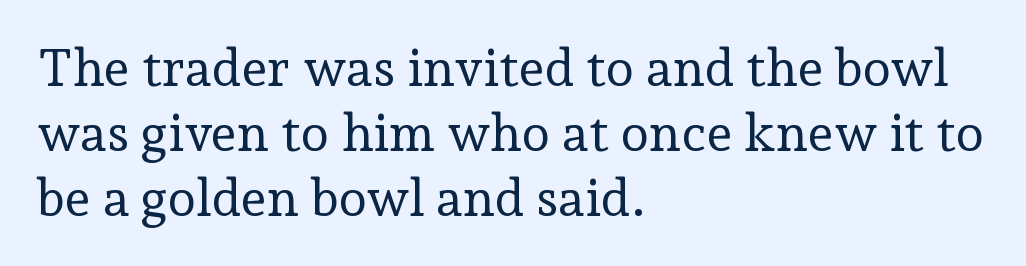
Q: Is the text bold? A: No.
Q: Is the text italic (slanted)? A: No, it is upright.
Q: Is the typeface a serif or a sans-serif typeface? A: Serif.
Q: Is the text underlined? A: No.
Q: How is the paragraph aligned? A: Left-aligned.
Q: Is the spacing between letters normal or unusually wide? A: Normal.
Q: Is the spacing between lines tight, normal or loose? A: Normal.
Q: Width (condensed, normal, or wide)? A: Normal.
Q: Stroke contrast? A: Low.
Q: x-height? A: Medium.
Q: Monospaced? A: No.
